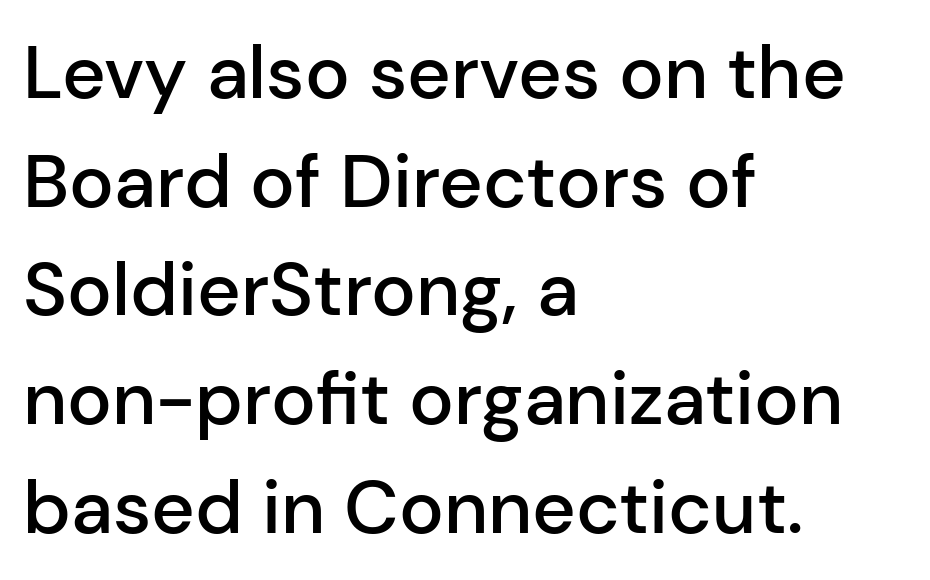
Q: Is the text bold? A: Semi-bold.
Q: Is the text italic (slanted)? A: No, it is upright.
Q: Is the typeface a serif or a sans-serif typeface? A: Sans-serif.
Q: Is the text underlined? A: No.
Q: How is the paragraph aligned? A: Left-aligned.
Q: Is the spacing between letters normal or unusually wide? A: Normal.
Q: Is the spacing between lines tight, normal or loose? A: Normal.
Q: Width (condensed, normal, or wide)? A: Normal.
Q: Stroke contrast? A: Low.
Q: x-height? A: Medium.
Q: Monospaced? A: No.
